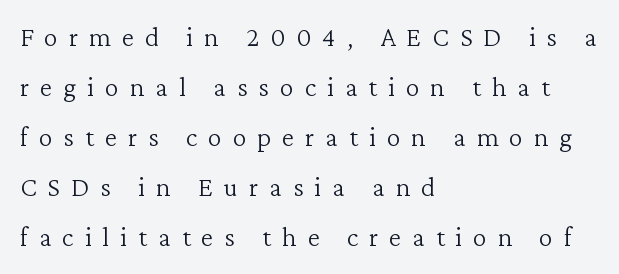
The image shows 28 px light serif type, upright; set left-aligned, line spacing 1.79x, unusually wide letter spacing (+0.39 em), not underlined; low stroke contrast and a medium x-height.
